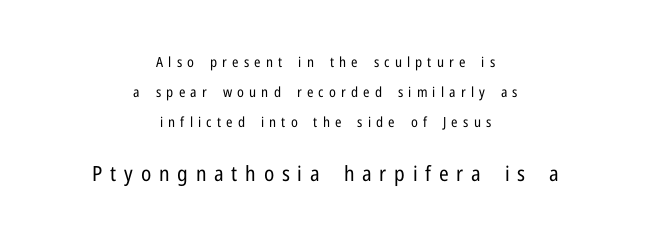
{"italic": "no", "bold": "no", "underline": "no", "align": "center", "line_spacing": "loose", "line_spacing_ratio": 2.14, "letter_spacing": "wide", "letter_spacing_em": 0.37, "larger_block": "second", "size_ratio": 1.5, "glyph_px": 21}
